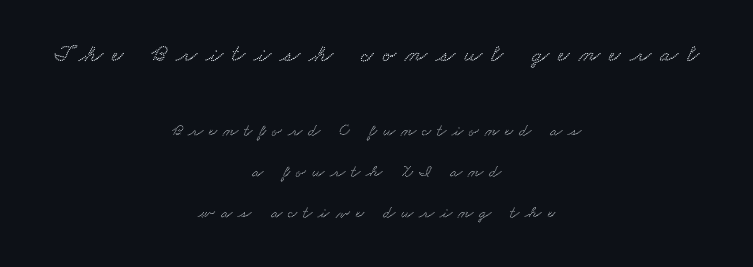
{"underline": "no", "align": "center", "line_spacing": "loose", "line_spacing_ratio": 2.41, "letter_spacing": "wide", "letter_spacing_em": 0.36, "larger_block": "first", "size_ratio": 1.47, "glyph_px": 25}
